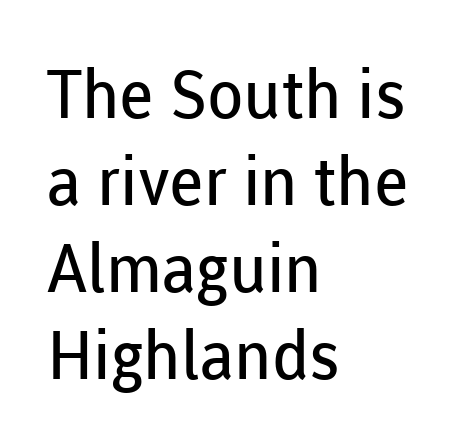
{"serif": "no", "italic": "no", "bold": "no", "weight": "regular", "width": "normal", "stroke_contrast": "low", "x_height": "medium", "monospaced": "no", "underline": "no", "align": "left", "line_spacing": "normal", "line_spacing_ratio": 1.3, "letter_spacing": "normal", "letter_spacing_em": 0.0, "glyph_px": 67}
